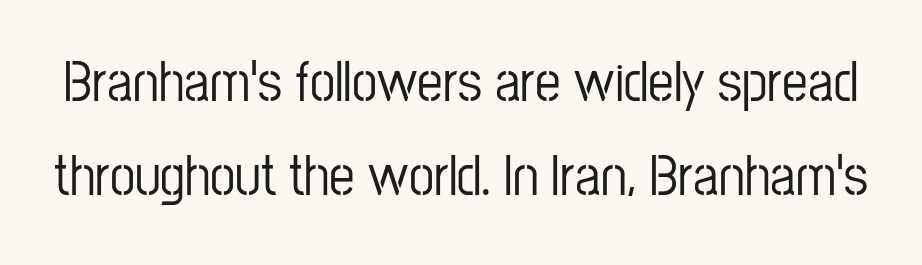
{"serif": "no", "italic": "no", "width": "condensed", "stroke_contrast": "low", "x_height": "medium", "monospaced": "no", "underline": "no", "line_spacing": "normal", "line_spacing_ratio": 1.65, "letter_spacing": "normal", "letter_spacing_em": 0.0, "glyph_px": 57}
